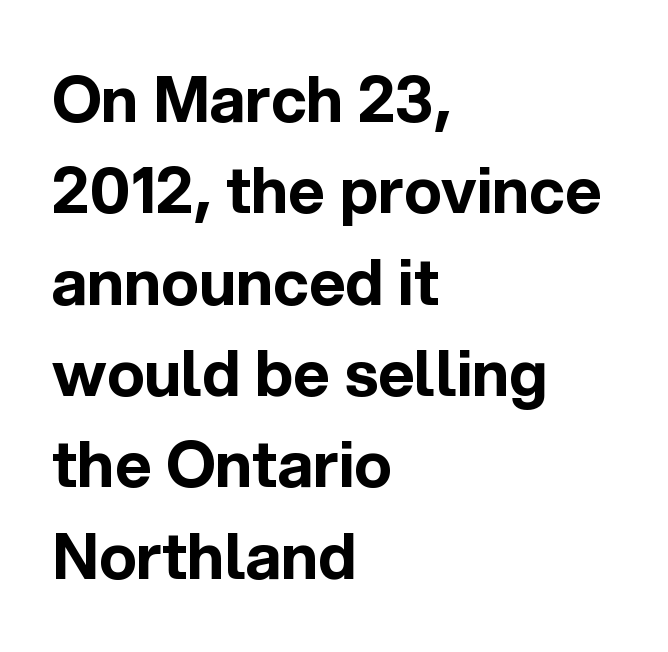
Q: Is the text bold? A: Yes.
Q: Is the text italic (slanted)? A: No, it is upright.
Q: Is the typeface a serif or a sans-serif typeface? A: Sans-serif.
Q: Is the text underlined? A: No.
Q: How is the paragraph aligned? A: Left-aligned.
Q: Is the spacing between letters normal or unusually wide? A: Normal.
Q: Is the spacing between lines tight, normal or loose? A: Normal.
Q: Width (condensed, normal, or wide)? A: Normal.
Q: x-height? A: Medium.
Q: Monospaced? A: No.
